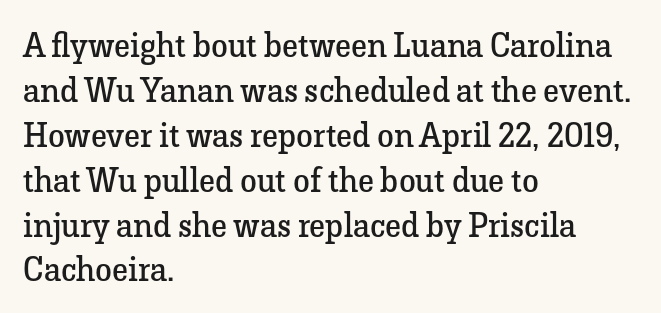
Line spacing here is normal. Is there any slant? The stems are plumb. The letters advance in unequal steps, a hallmark of proportional type. Notice how the passage keeps a crisp vertical edge on the left only.
